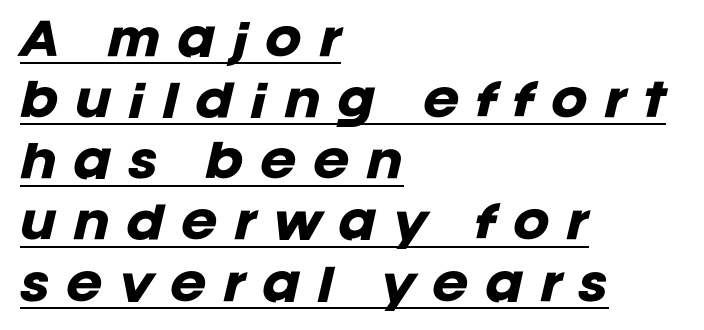
Q: Is the text bold? A: Yes.
Q: Is the text italic (slanted)? A: Yes, it leans right by about 12 degrees.
Q: Is the text underlined? A: Yes.
Q: How is the paragraph aligned? A: Left-aligned.
Q: Is the spacing between letters normal or unusually wide? A: Unusually wide.
Q: Is the spacing between lines tight, normal or loose? A: Normal.
Q: Width (condensed, normal, or wide)? A: Normal.
Q: Stroke contrast? A: Low.
Q: x-height? A: Large.
Q: Monospaced? A: No.
